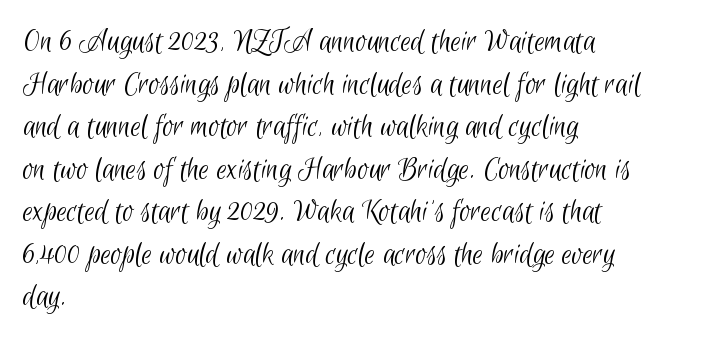
The image shows 33 px light, condensed sans-serif type; set left-aligned, normal line spacing (1.29x), normal letter spacing, not underlined; low stroke contrast and a small x-height.
